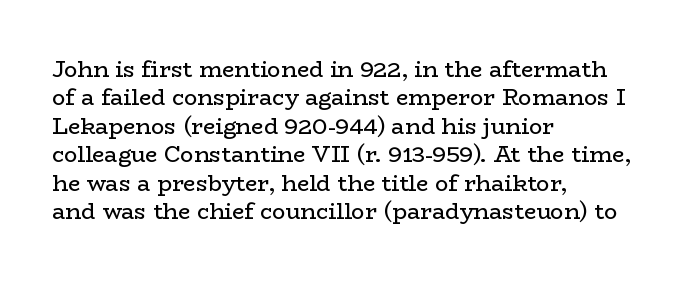
Q: Is the text bold? A: No.
Q: Is the text italic (slanted)? A: No, it is upright.
Q: Is the text underlined? A: No.
Q: How is the paragraph aligned? A: Left-aligned.
Q: Is the spacing between letters normal or unusually wide? A: Normal.
Q: Is the spacing between lines tight, normal or loose? A: Normal.
